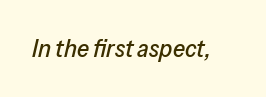
Letter spacing: default. Any mark beneath the type? The region is blank. The face used here has a pronounced slope to its letters.
